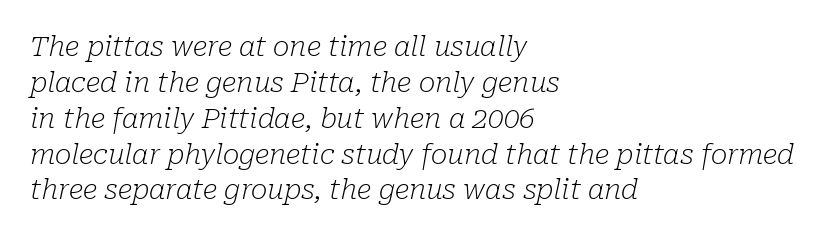
The image shows 28 px light serif type, italic (leaning right); set left-aligned, normal line spacing (1.28x), normal letter spacing, not underlined; low stroke contrast and a medium x-height.
